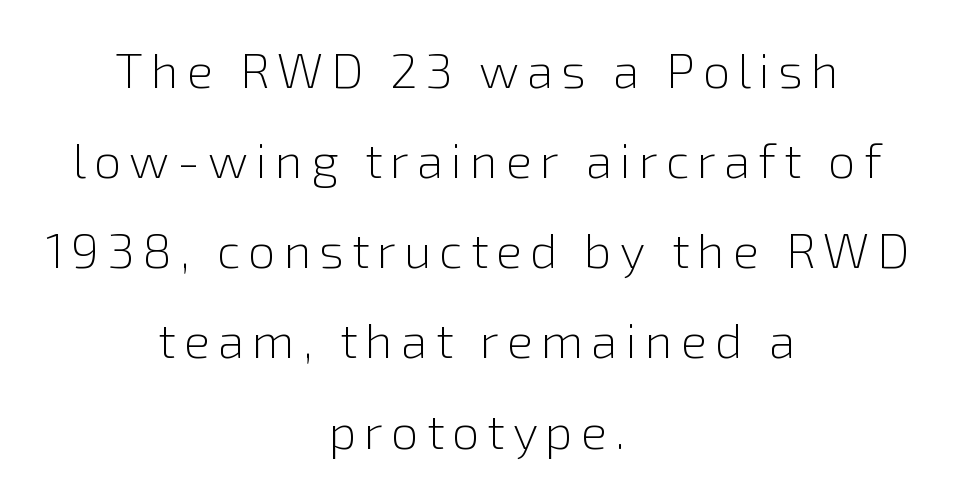
The image shows 49 px light sans-serif type, upright; set centered, line spacing 1.84x, not underlined; low stroke contrast and a medium x-height.
